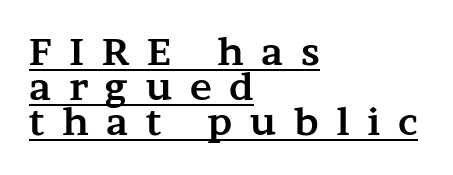
Q: Is the text bold? A: Yes.
Q: Is the text italic (slanted)? A: No, it is upright.
Q: Is the typeface a serif or a sans-serif typeface? A: Serif.
Q: Is the text underlined? A: Yes.
Q: How is the paragraph aligned? A: Left-aligned.
Q: Is the spacing between letters normal or unusually wide? A: Unusually wide.
Q: Is the spacing between lines tight, normal or loose? A: Tight.
Q: Width (condensed, normal, or wide)? A: Wide.
Q: Stroke contrast? A: Medium.
Q: x-height? A: Medium.
Q: Monospaced? A: No.
